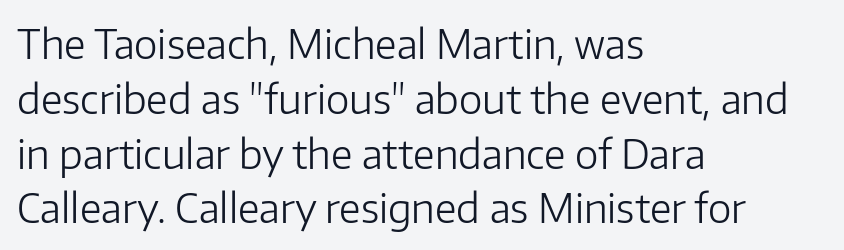
The image shows 40 px light sans-serif type, upright; set left-aligned, normal line spacing (1.37x), normal letter spacing, not underlined; low stroke contrast and a medium x-height.
